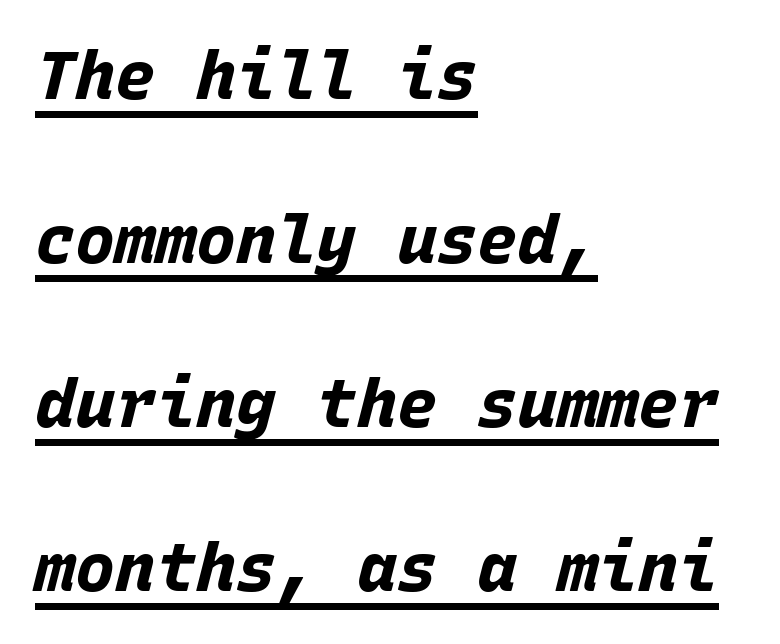
{"italic": "yes", "lean": "right", "slant_degrees": 15, "bold": "yes", "weight": "bold", "width": "normal", "stroke_contrast": "low", "x_height": "large", "monospaced": "yes", "underline": "yes", "align": "left", "line_spacing": "loose", "line_spacing_ratio": 2.45, "letter_spacing": "normal", "letter_spacing_em": 0.0, "glyph_px": 67}
